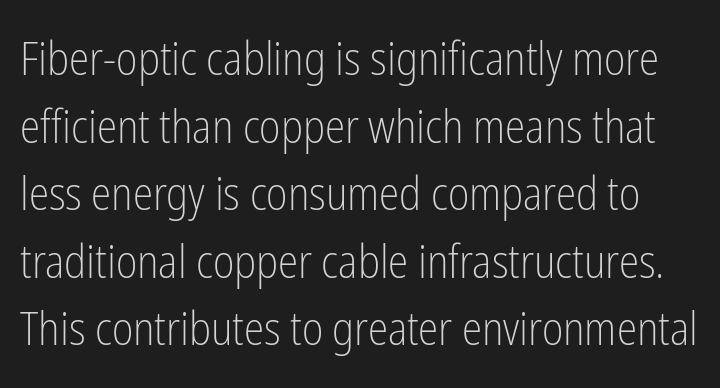
The font is comparable to plain body text, perhaps lighter. What stands out about the letter spacing? Nothing — it is the standard amount. Quick note: not italic, upright. Summary of vertical rhythm: regular, with standard interline spacing. Classification — sans serif.
